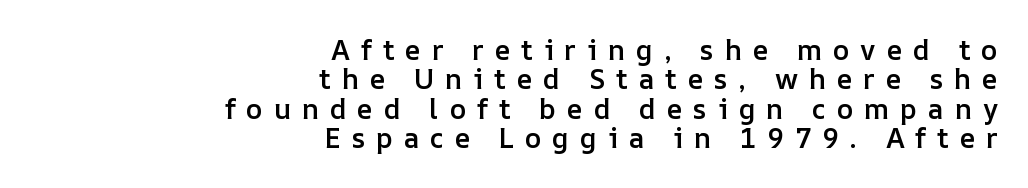
The face used here is proportionally spaced, like ordinary book or web type. Stroke thickness is moderately raised; the sample reads as semibold. Plain, unruled lines of type. Do the letters lean? They stand straight.
